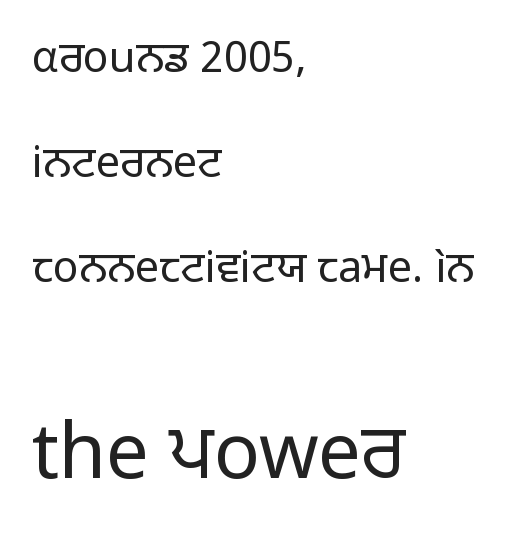
{"serif": "no", "italic": "no", "bold": "no", "weight": "regular", "width": "normal", "stroke_contrast": "low", "x_height": "medium", "monospaced": "no", "underline": "no", "align": "left", "line_spacing": "loose", "line_spacing_ratio": 2.44, "letter_spacing": "normal", "letter_spacing_em": 0.0, "larger_block": "second", "size_ratio": 1.77, "glyph_px": 76}
